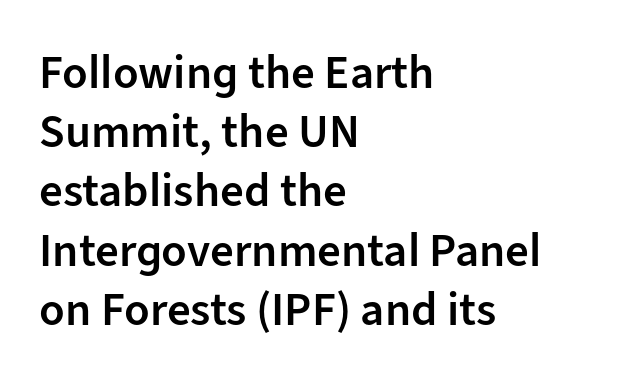
{"serif": "no", "italic": "no", "bold": "semi", "weight": "semibold", "width": "normal", "stroke_contrast": "low", "x_height": "medium", "monospaced": "no", "underline": "no", "align": "left", "line_spacing": "normal", "line_spacing_ratio": 1.26, "letter_spacing": "normal", "letter_spacing_em": 0.0, "glyph_px": 47}
